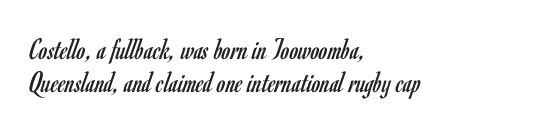
{"serif": "no", "bold": "no", "weight": "regular", "width": "condensed", "stroke_contrast": "low", "x_height": "small", "monospaced": "no", "underline": "no", "align": "left", "line_spacing": "tight", "line_spacing_ratio": 1.08, "letter_spacing": "normal", "letter_spacing_em": 0.0, "glyph_px": 31}
